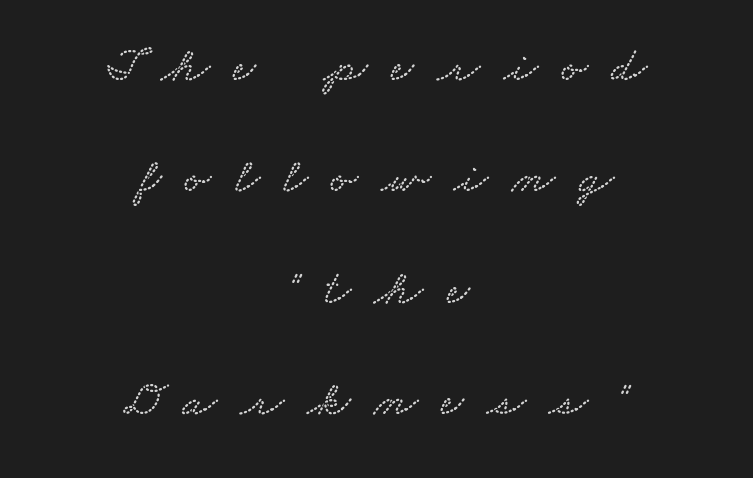
{"width": "wide", "stroke_contrast": "low", "x_height": "small", "monospaced": "no", "underline": "no", "align": "center", "line_spacing": "loose", "line_spacing_ratio": 2.23, "letter_spacing": "wide", "letter_spacing_em": 0.47, "glyph_px": 50}
